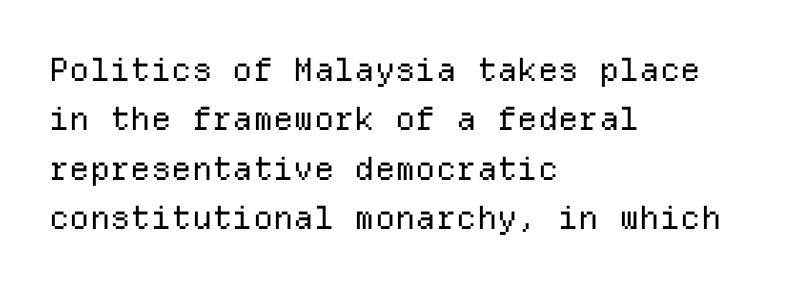
The image shows 32 px regular-weight sans-serif type, upright, monospaced; set left-aligned, normal line spacing (1.54x), normal letter spacing, not underlined; low stroke contrast and a medium x-height.
